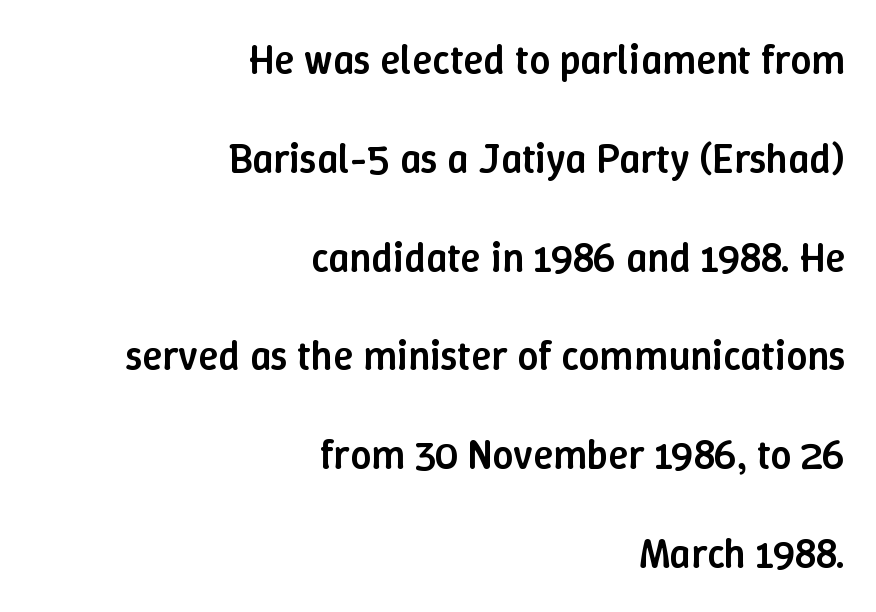
{"italic": "no", "bold": "semi", "weight": "semibold", "width": "normal", "stroke_contrast": "low", "x_height": "medium", "monospaced": "no", "underline": "no", "align": "right", "line_spacing": "loose", "line_spacing_ratio": 2.41, "letter_spacing": "normal", "letter_spacing_em": 0.0, "glyph_px": 41}
